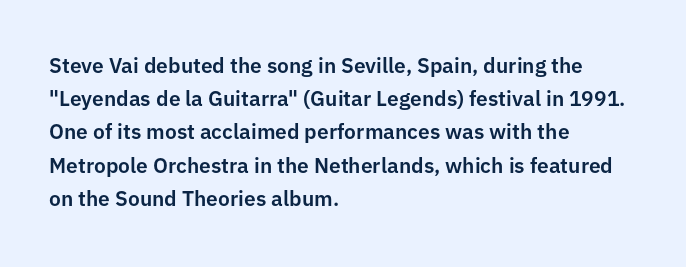
{"italic": "no", "underline": "no", "align": "left", "line_spacing": "normal", "line_spacing_ratio": 1.58, "letter_spacing": "normal", "letter_spacing_em": 0.0, "glyph_px": 21}
